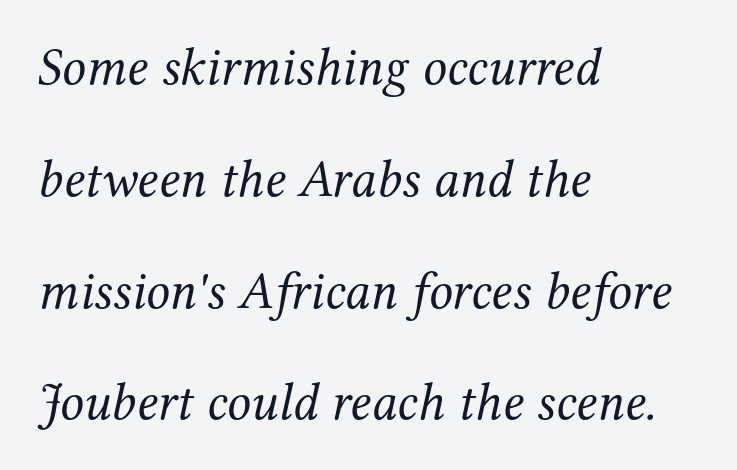
The string is rendered with underlining switched off. Here the glyphs are tracked normally, forming tight word shapes. On a weight scale, this lands at 450 or below. The axis of the letterforms is tilted away from vertical. Which margin do the lines hug? The left one — the right edge is uneven.
